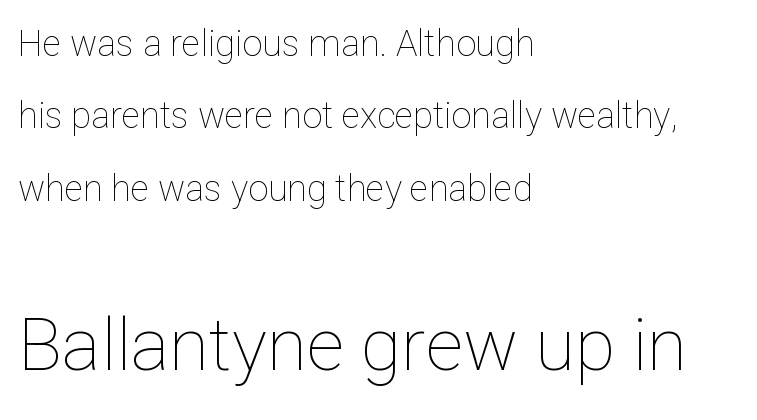
Short note: letters normally spaced. Loosely led — the rows are spread out. Here the designer chose a conventional face with non-uniform glyph widths. Size hierarchy here favors the trailing block over the leading one. The baseline area is clear.
